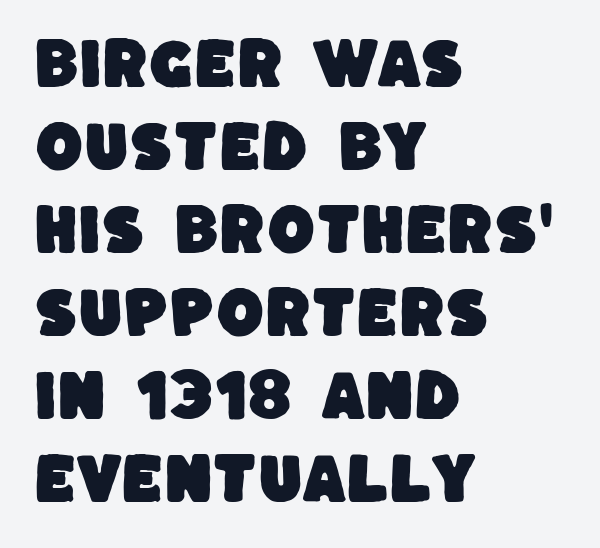
The image shows 55 px sans-serif type; set left-aligned, normal line spacing (1.51x), normal letter spacing, not underlined; low stroke contrast and a large x-height.
